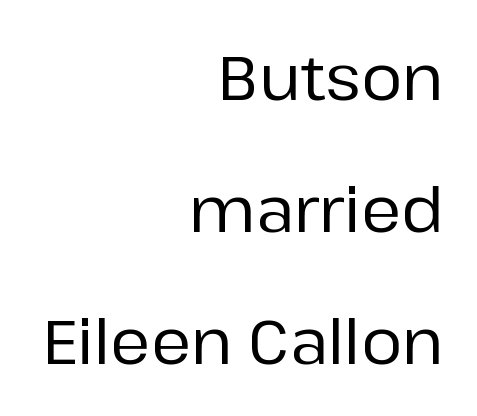
Inter-character spacing is left at the font's built-in metrics. The passage shown is typed in a proportional face where columns would drift. The letters stand upright; this is a roman face. Words float on clear page, feet unadorned. Does the type have serifs? No, each stem ends abruptly.
